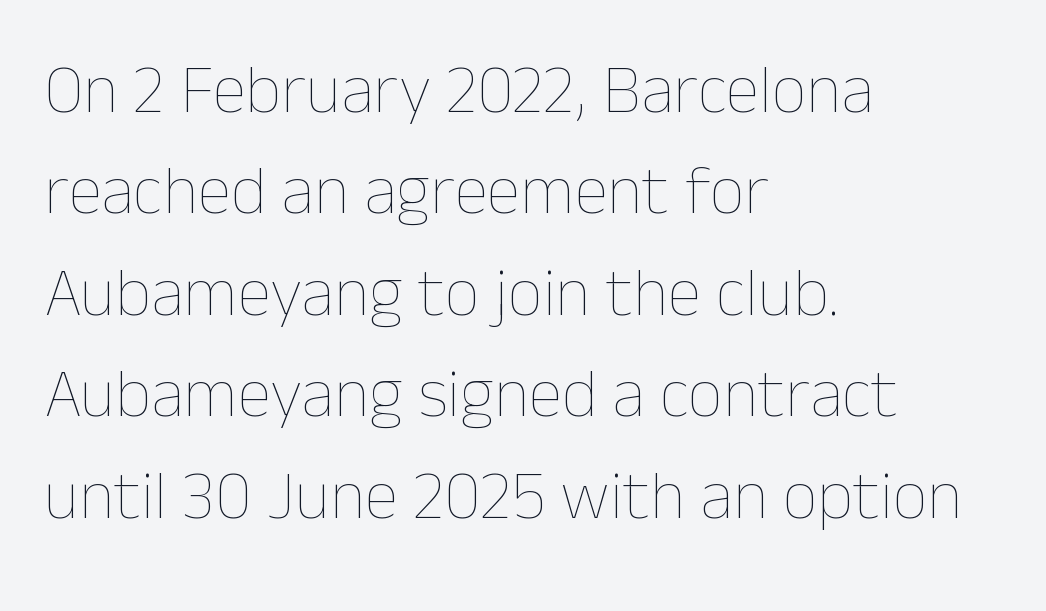
{"italic": "no", "bold": "no", "weight": "thin", "width": "normal", "stroke_contrast": "low", "x_height": "medium", "monospaced": "no", "underline": "no", "align": "left", "line_spacing": "normal", "line_spacing_ratio": 1.47, "letter_spacing": "normal", "letter_spacing_em": 0.0, "glyph_px": 69}
